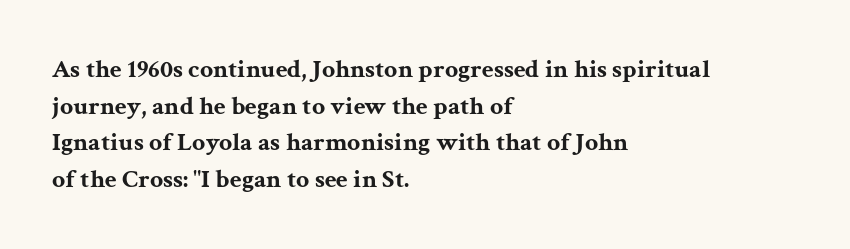
The image shows 26 px bold type, upright; set left-aligned, normal line spacing (1.41x), normal letter spacing, not underlined.
